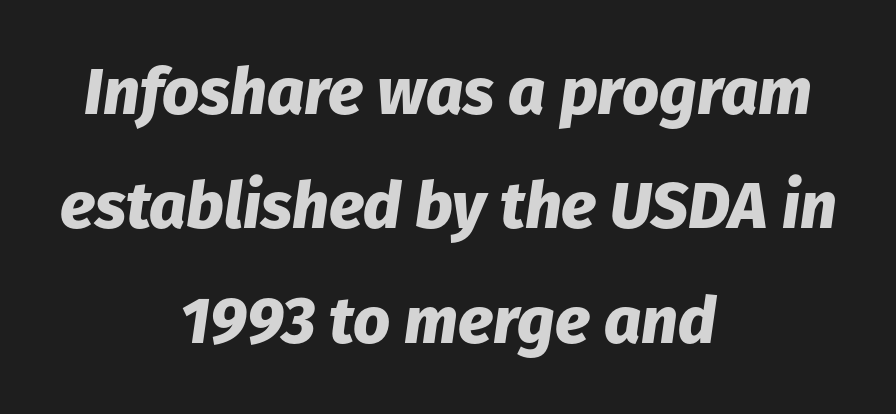
The image shows 65 px heavy type, italic (leaning right); set centered, line spacing 1.76x, normal letter spacing, not underlined; low stroke contrast and a medium x-height.
